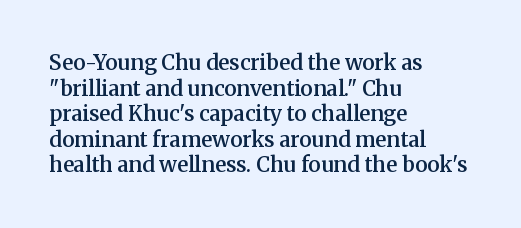
{"italic": "no", "bold": "semi", "underline": "no", "align": "left", "line_spacing_ratio": 1.22, "letter_spacing": "normal", "letter_spacing_em": 0.0, "glyph_px": 21}
